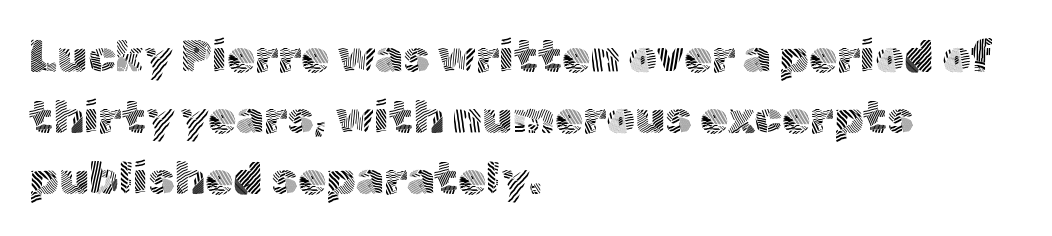
Q: Is the text bold? A: No.
Q: Is the text italic (slanted)? A: No, it is upright.
Q: Is the typeface a serif or a sans-serif typeface? A: Sans-serif.
Q: Is the text underlined? A: No.
Q: How is the paragraph aligned? A: Left-aligned.
Q: Is the spacing between letters normal or unusually wide? A: Normal.
Q: Is the spacing between lines tight, normal or loose? A: Normal.
Q: Width (condensed, normal, or wide)? A: Normal.
Q: x-height? A: Medium.
Q: Monospaced? A: No.
